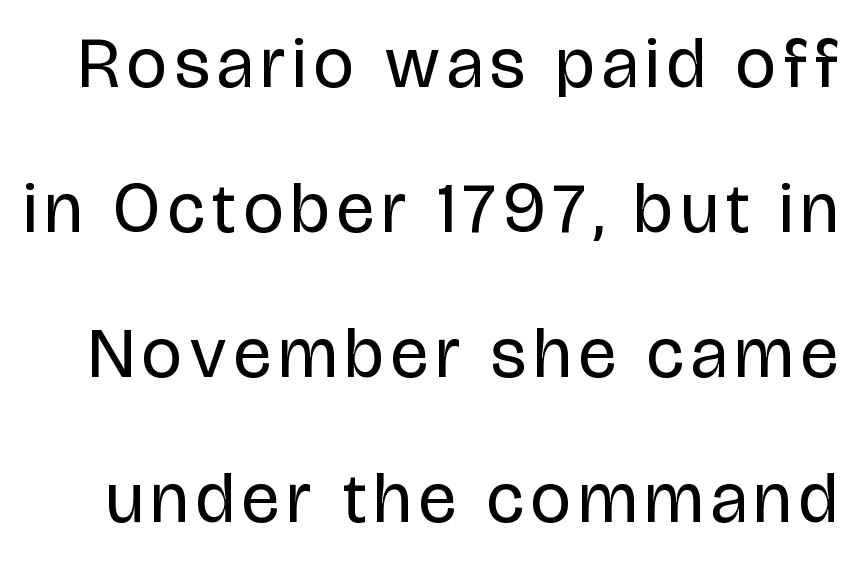
{"serif": "no", "italic": "no", "bold": "no", "weight": "regular", "width": "condensed", "stroke_contrast": "low", "x_height": "large", "monospaced": "no", "underline": "no", "line_spacing": "loose", "line_spacing_ratio": 2.04, "glyph_px": 71}
